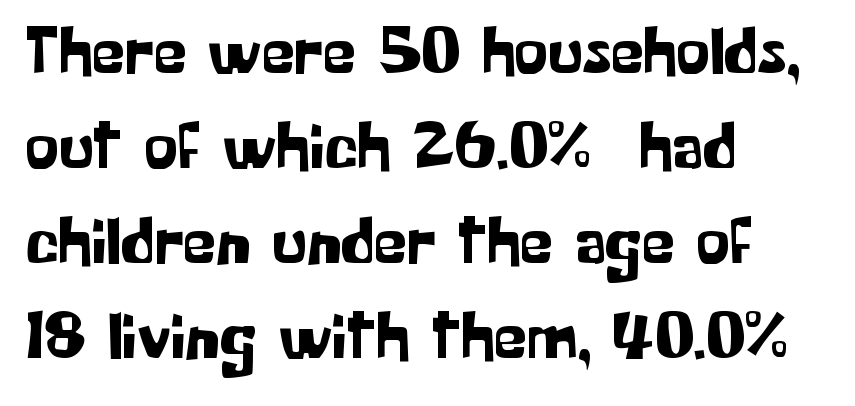
Posture: vertical. Looks like regular typesetting: each glyph gets only the width it needs. Short note: letters normally spaced. Type without underlining.
